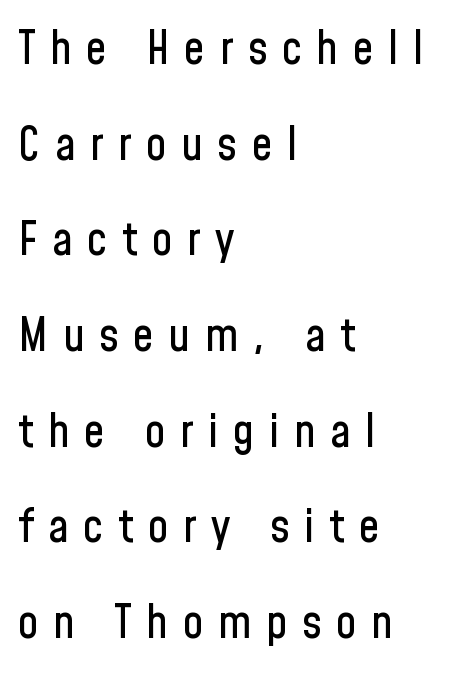
{"serif": "no", "italic": "no", "width": "condensed", "stroke_contrast": "low", "x_height": "medium", "monospaced": "no", "underline": "no", "align": "left", "line_spacing": "loose", "line_spacing_ratio": 2.08, "letter_spacing": "wide", "letter_spacing_em": 0.32, "glyph_px": 46}
